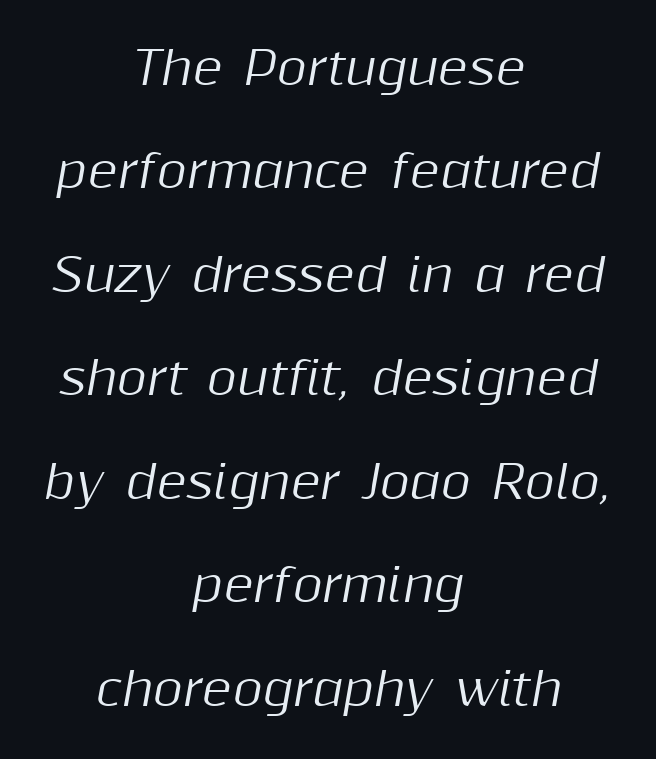
The image shows 46 px text type, italic (leaning right); set centered, loose line spacing (2.25x), normal letter spacing, not underlined; medium stroke contrast and a medium x-height.
